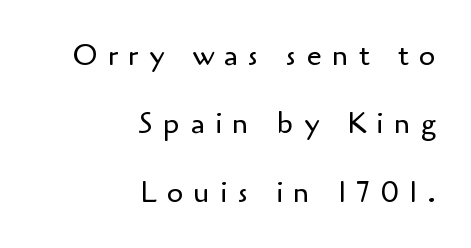
{"serif": "no", "italic": "no", "bold": "no", "weight": "regular", "width": "normal", "stroke_contrast": "low", "x_height": "small", "monospaced": "no", "underline": "no", "align": "right", "line_spacing": "loose", "line_spacing_ratio": 2.28, "letter_spacing": "wide", "letter_spacing_em": 0.34, "glyph_px": 30}
